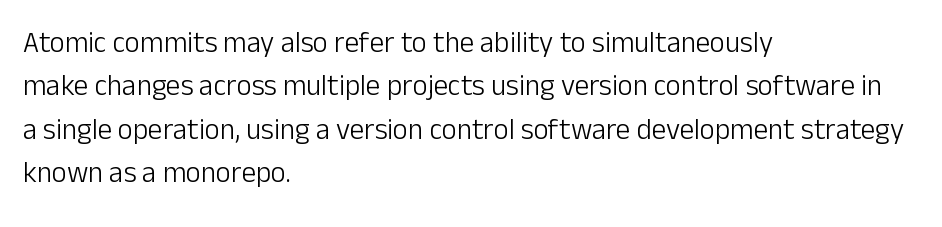
{"serif": "no", "italic": "no", "bold": "no", "weight": "light", "width": "normal", "stroke_contrast": "low", "x_height": "medium", "monospaced": "no", "underline": "no", "align": "left", "line_spacing": "normal", "line_spacing_ratio": 1.5, "letter_spacing": "normal", "letter_spacing_em": 0.0, "glyph_px": 29}
